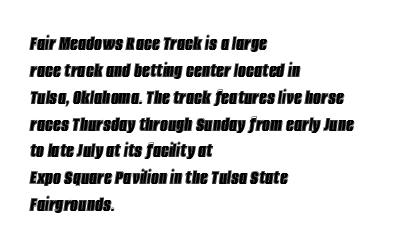
A typesetter would call this zero additional tracking. The paragraph shown leans on its left margin. Notice how the stems are inclined rather than vertical — that's the hallmark of italics. The foot of each line stays bare and open.
